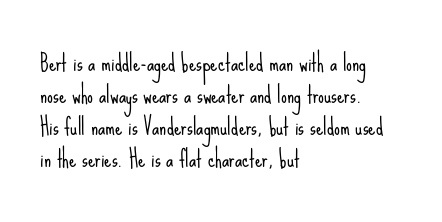
Caption: standard tracking, unaltered. Does the leading feel generous? No, just average. The lines are quadded left. Check the space under the baseline: it is left empty.
